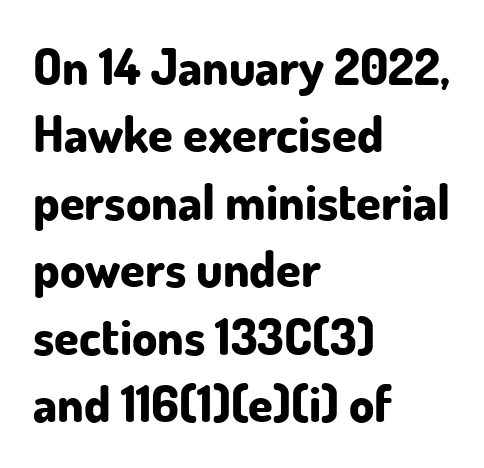
{"serif": "no", "italic": "no", "bold": "yes", "weight": "bold", "width": "normal", "stroke_contrast": "low", "x_height": "small", "monospaced": "no", "underline": "no", "align": "left", "line_spacing": "normal", "line_spacing_ratio": 1.35, "letter_spacing": "normal", "letter_spacing_em": 0.0, "glyph_px": 50}
